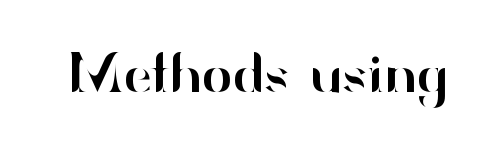
Q: Is the text italic (slanted)? A: No, it is upright.
Q: Is the typeface a serif or a sans-serif typeface? A: Sans-serif.
Q: Is the text underlined? A: No.
Q: Is the spacing between letters normal or unusually wide? A: Normal.
Q: Width (condensed, normal, or wide)? A: Normal.
Q: Stroke contrast? A: High.
Q: x-height? A: Small.
Q: Monospaced? A: No.
